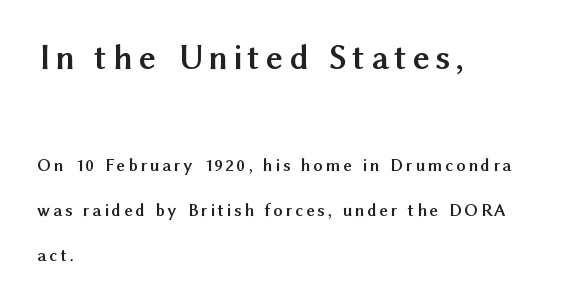
Q: Is the text bold? A: Yes.
Q: Is the text italic (slanted)? A: No, it is upright.
Q: Is the typeface a serif or a sans-serif typeface? A: Sans-serif.
Q: Is the text underlined? A: No.
Q: How is the paragraph aligned? A: Left-aligned.
Q: Is the spacing between lines tight, normal or loose? A: Loose.
Q: Which block of text is set in a larger size, the first (top) or the second (bottom)? A: The first (top) one.
Q: Width (condensed, normal, or wide)? A: Normal.
Q: Stroke contrast? A: Medium.
Q: x-height? A: Medium.
Q: Monospaced? A: No.
